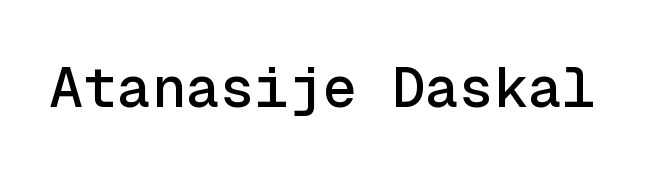
Only glyphs here, with clear space below each row. Are there feet on the stems? There aren't — it's a sans. Spacing between characters is what you'd get straight out of the box. The letters stand upright; this is a roman face. Is this a fixed-width face? Yes — each glyph sits in an identical cell.
